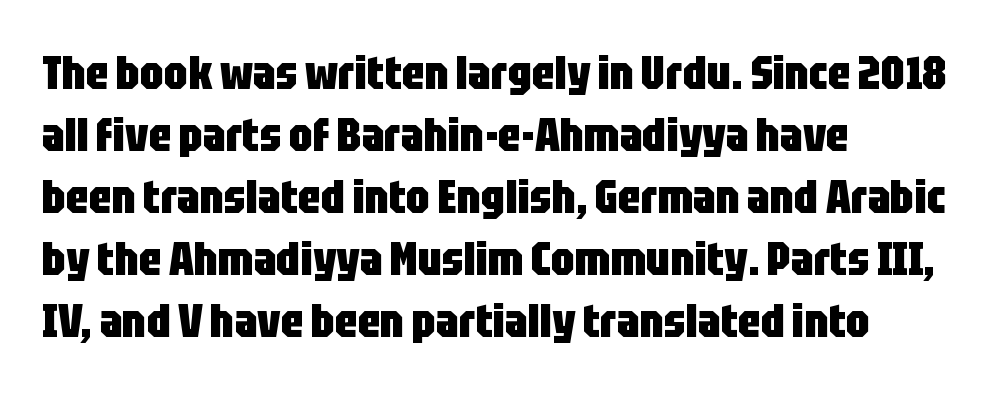
{"serif": "no", "italic": "no", "bold": "yes", "weight": "heavy", "width": "condensed", "stroke_contrast": "low", "x_height": "large", "monospaced": "no", "underline": "no", "align": "left", "line_spacing": "normal", "line_spacing_ratio": 1.32, "letter_spacing": "normal", "letter_spacing_em": 0.0, "glyph_px": 47}
